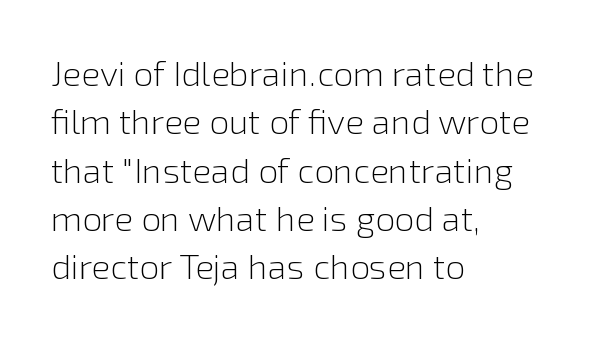
The image shows 35 px light sans-serif type, upright; set left-aligned, normal line spacing (1.38x), normal letter spacing, not underlined; a medium x-height.
